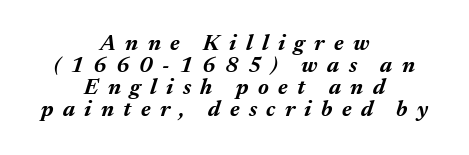
The image shows 22 px bold type, italic (leaning right); set centered, tight line spacing (1.0x), unusually wide letter spacing (+0.43 em), not underlined.
